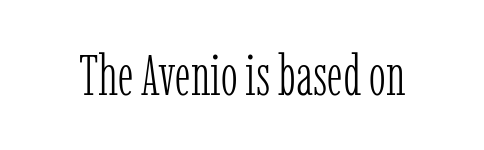
Tall strokes in this sample are plumb rather than angled. These lines keep a tight, regular rhythm from letter to letter. Check the space under the baseline: it is left empty. The characters are drawn with everyday or finer stroke widths. Letterform terminals end in serifs throughout the passage. Each letter keeps its own natural width here, so spacing adapts to shape.
